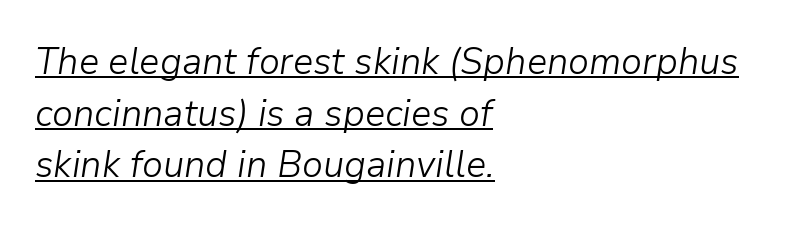
{"italic": "yes", "lean": "right", "slant_degrees": 9, "bold": "no", "weight": "light", "width": "normal", "stroke_contrast": "low", "x_height": "medium", "monospaced": "no", "underline": "yes", "align": "left", "line_spacing": "normal", "line_spacing_ratio": 1.36, "letter_spacing": "normal", "letter_spacing_em": 0.0, "glyph_px": 38}
